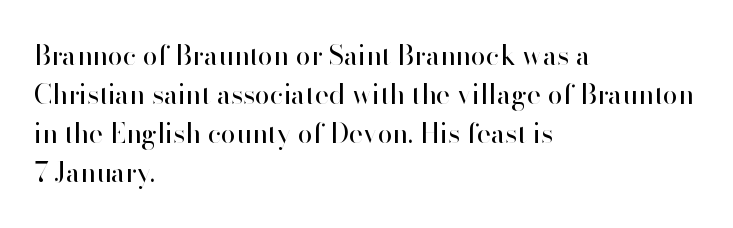
Default kerning and tracking; the words read as compact shapes. No heavy texture on the line: the type isn't bold. A roman cut, with each character standing at attention. Notice how the passage keeps a crisp vertical edge on the left only. Bare-footed words on every line.
